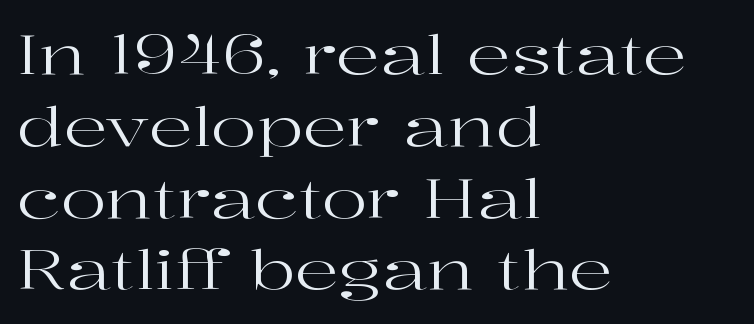
This sample uses plain, unmodified letter spacing. Each line starts at the same left margin while the right side varies. Look at the bottom of the vertical strokes: they flare into serifs here. Characters remain perfectly vertical along every line. No word sits above an underline.
